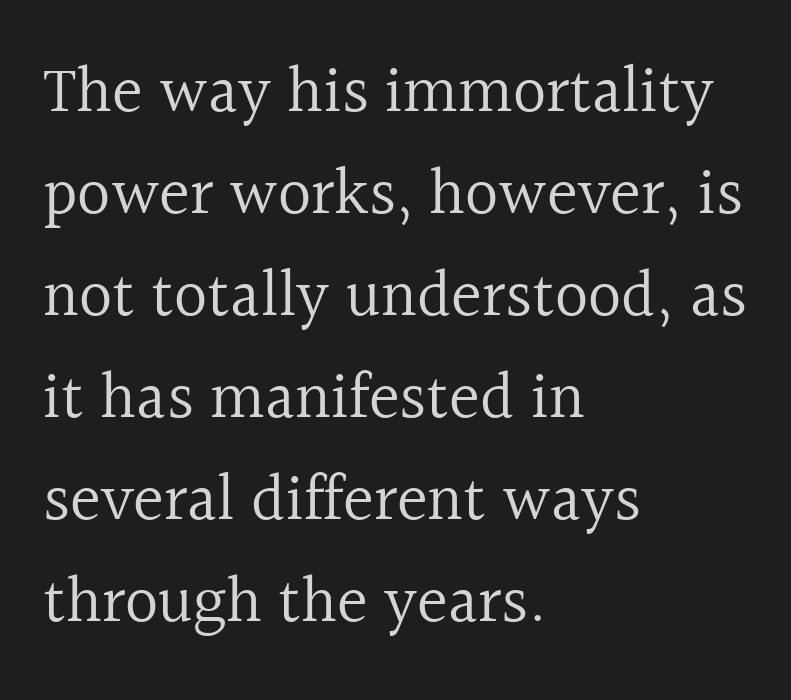
{"serif": "yes", "italic": "no", "bold": "no", "weight": "regular", "width": "normal", "x_height": "medium", "monospaced": "no", "underline": "no", "align": "left", "line_spacing": "normal", "line_spacing_ratio": 1.57, "letter_spacing": "normal", "letter_spacing_em": 0.0, "glyph_px": 65}
